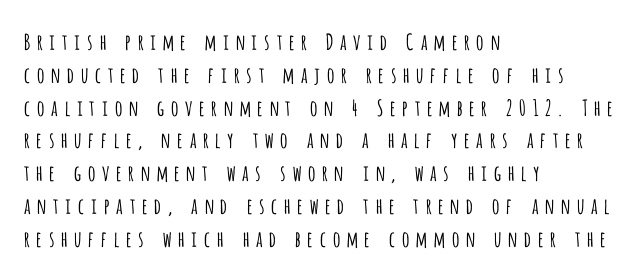
Q: Is the text bold? A: No.
Q: Is the text italic (slanted)? A: No, it is upright.
Q: Is the text underlined? A: No.
Q: How is the paragraph aligned? A: Left-aligned.
Q: Is the spacing between letters normal or unusually wide? A: Unusually wide.
Q: Is the spacing between lines tight, normal or loose? A: Normal.
